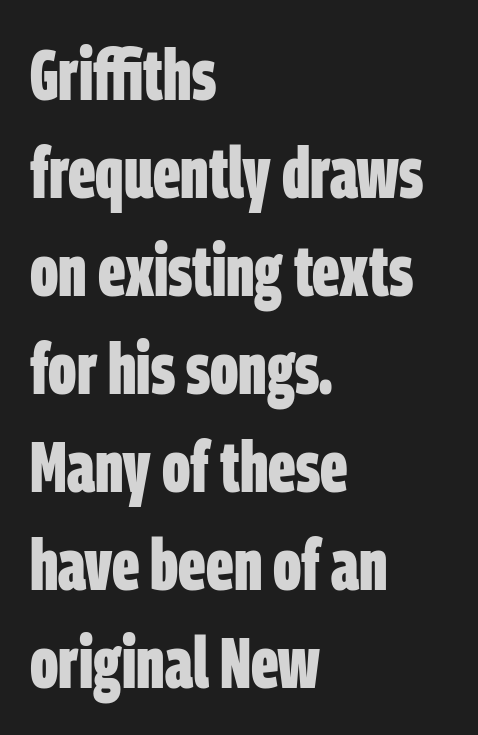
Standard letterfit; no display-style spreading of the glyphs. Honestly, the row spacing looks completely unremarkable. Stroke thickness is high; the sample reads as a true bold. You could not count columns in this text — the font is proportionally spaced.
